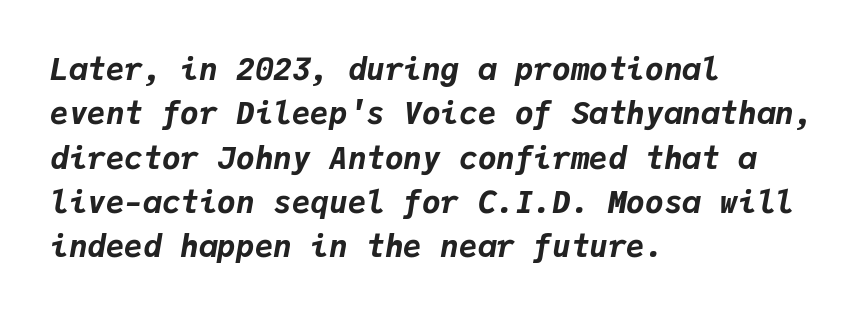
The image shows 31 px bold type, italic (leaning right), monospaced; set left-aligned, normal line spacing (1.43x), normal letter spacing, not underlined; low stroke contrast and a medium x-height.
